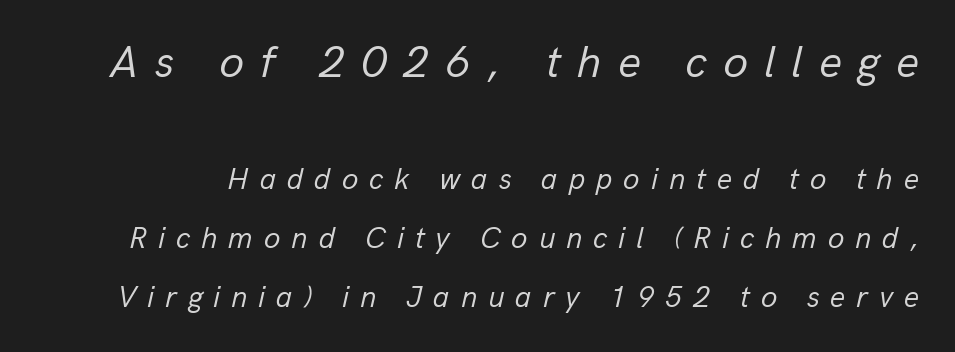
What's the leading like? Stretched, with rows far apart. A light-to-regular cut is what we see here. Look at the tracking — it's clearly loosened, letters drifting apart. No word sits above an underline. The more generous point size was reserved for the upper chunk. A typesetter would call this proportional, since set widths differ per character.
